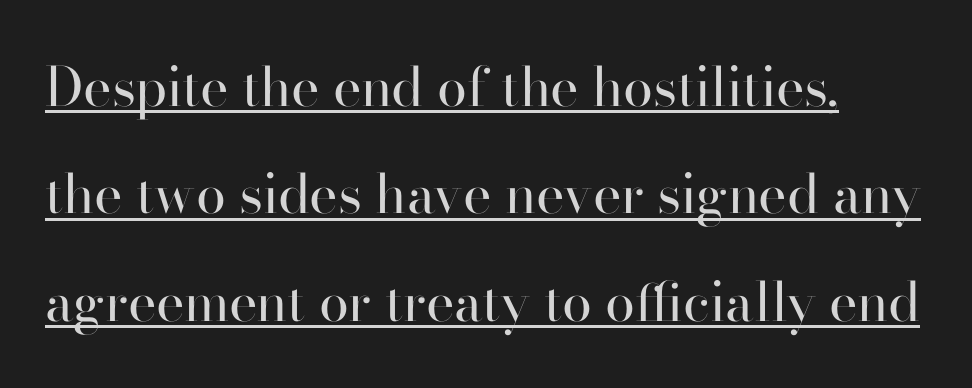
What decoration does the sample have? An underline. Caption: face not bold, strokes unweighted. A student would call this left alignment; a typographer would say flush left, rag right. When letters stand straight like this, we call the style roman or upright.
